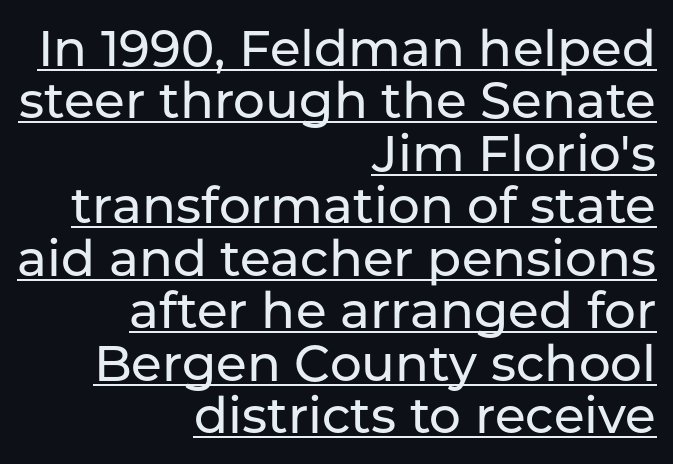
{"serif": "no", "italic": "no", "width": "normal", "stroke_contrast": "low", "x_height": "medium", "monospaced": "no", "underline": "yes", "align": "right", "line_spacing": "tight", "line_spacing_ratio": 1.05, "letter_spacing": "normal", "letter_spacing_em": 0.0, "glyph_px": 50}
